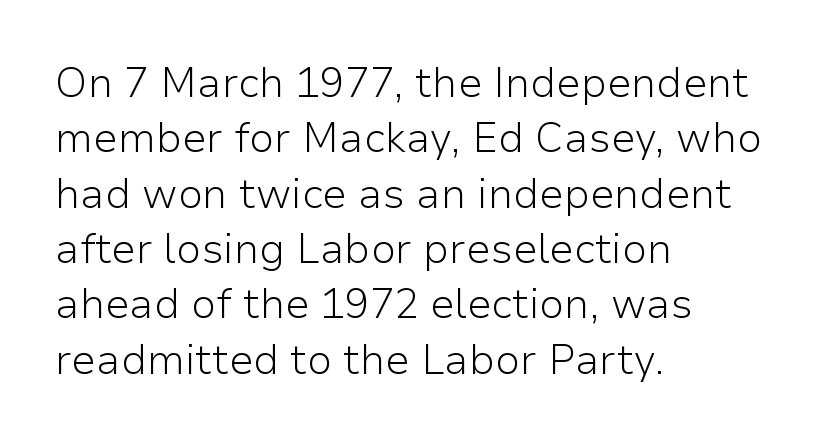
{"serif": "no", "italic": "no", "bold": "no", "weight": "light", "width": "normal", "stroke_contrast": "low", "x_height": "medium", "monospaced": "no", "underline": "no", "align": "left", "line_spacing": "normal", "line_spacing_ratio": 1.35, "letter_spacing": "normal", "letter_spacing_em": 0.0, "glyph_px": 41}
